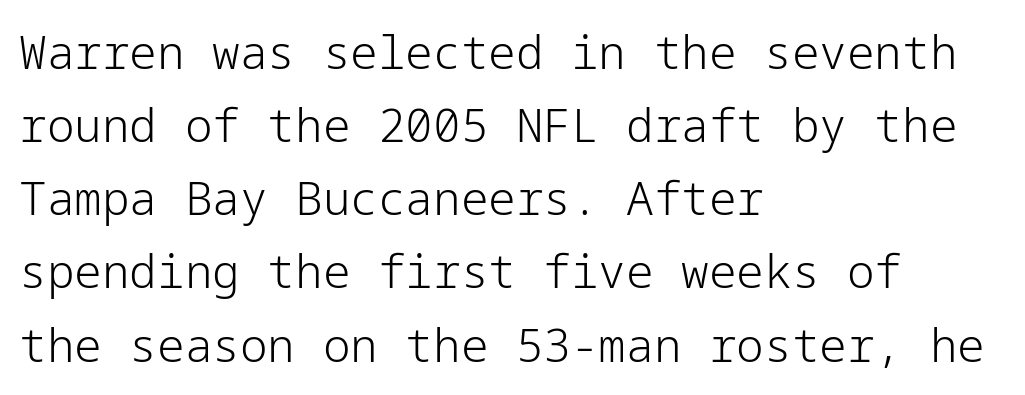
No word sits above an underline. Posture: vertical. Short and long lines alike share a common starting point at left. Stroke terminals: plain, sans-serif. Baseline-to-baseline distance is the conventional proportion of letter height.
